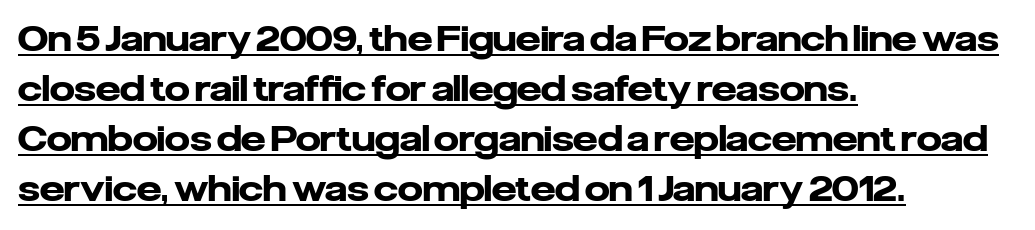
The image shows 35 px heavy sans-serif type, upright; set left-aligned, normal line spacing (1.43x), normal letter spacing, underlined; low stroke contrast and a medium x-height.
